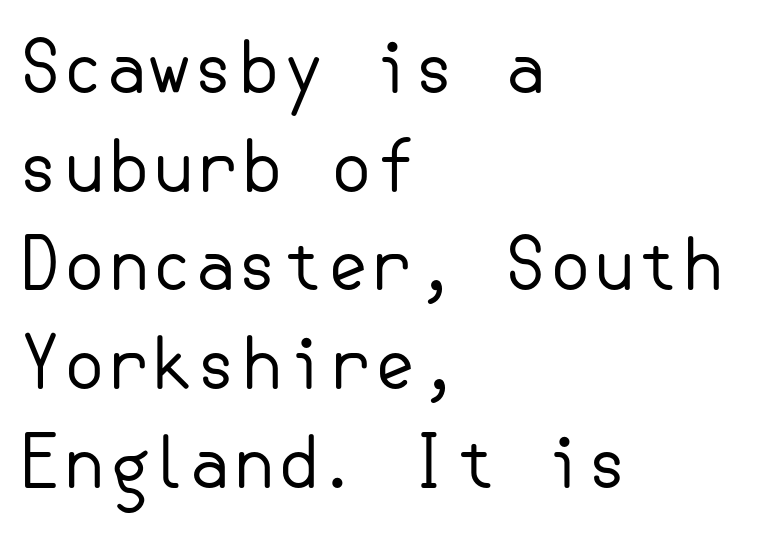
{"serif": "no", "italic": "no", "bold": "no", "weight": "regular", "width": "normal", "stroke_contrast": "low", "x_height": "small", "underline": "no", "align": "left", "line_spacing": "normal", "line_spacing_ratio": 1.39, "letter_spacing": "normal", "letter_spacing_em": 0.0, "glyph_px": 71}
